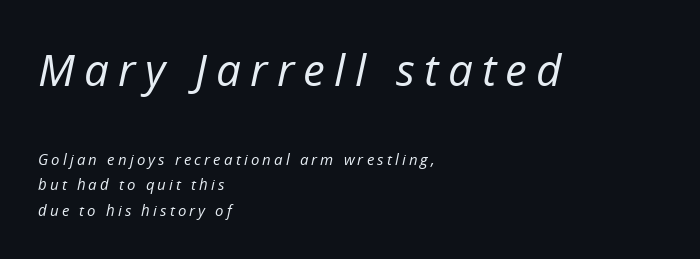
{"italic": "yes", "lean": "right", "slant_degrees": 12, "bold": "no", "weight": "regular", "width": "normal", "stroke_contrast": "low", "x_height": "medium", "monospaced": "no", "underline": "no", "align": "left", "line_spacing": "normal", "line_spacing_ratio": 1.7, "letter_spacing": "wide", "letter_spacing_em": 0.21, "larger_block": "first", "size_ratio": 2.93, "glyph_px": 44}
